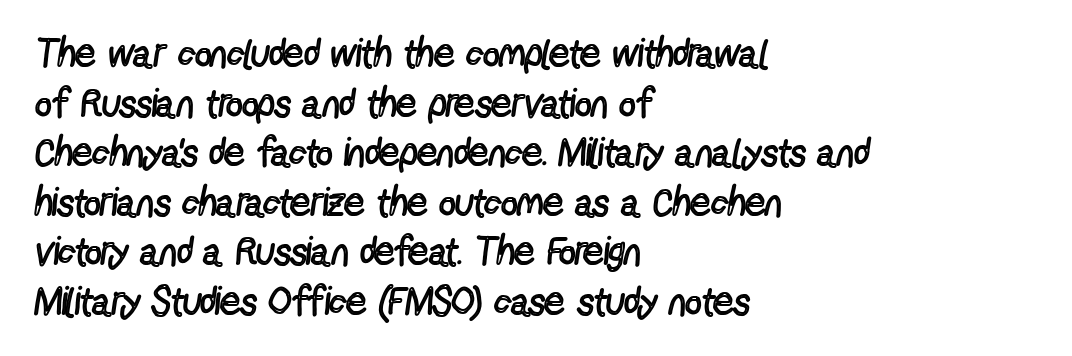
The image shows 40 px regular-weight, condensed sans-serif type; set left-aligned, line spacing 1.24x, normal letter spacing, not underlined; a medium x-height.
